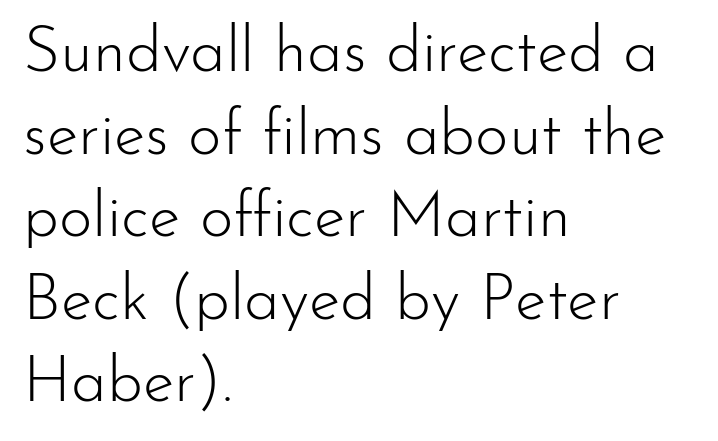
{"serif": "no", "italic": "no", "bold": "no", "weight": "light", "width": "normal", "stroke_contrast": "low", "x_height": "small", "monospaced": "no", "underline": "no", "align": "left", "line_spacing": "normal", "line_spacing_ratio": 1.29, "letter_spacing": "normal", "letter_spacing_em": 0.0, "glyph_px": 64}
